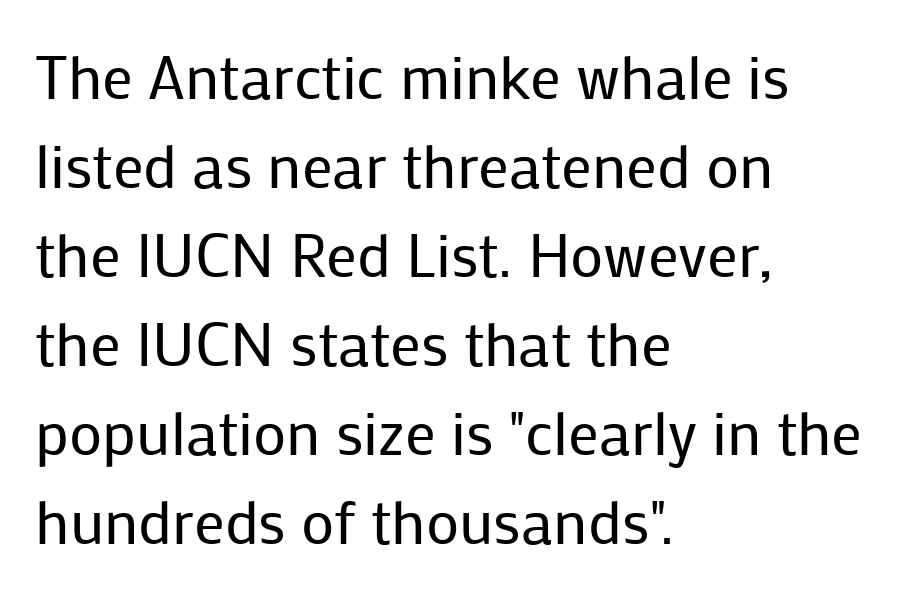
Q: Is the text bold? A: No.
Q: Is the text italic (slanted)? A: No, it is upright.
Q: Is the typeface a serif or a sans-serif typeface? A: Sans-serif.
Q: Is the text underlined? A: No.
Q: How is the paragraph aligned? A: Left-aligned.
Q: Is the spacing between letters normal or unusually wide? A: Normal.
Q: Is the spacing between lines tight, normal or loose? A: Normal.
Q: Width (condensed, normal, or wide)? A: Normal.
Q: Stroke contrast? A: Low.
Q: x-height? A: Medium.
Q: Monospaced? A: No.
